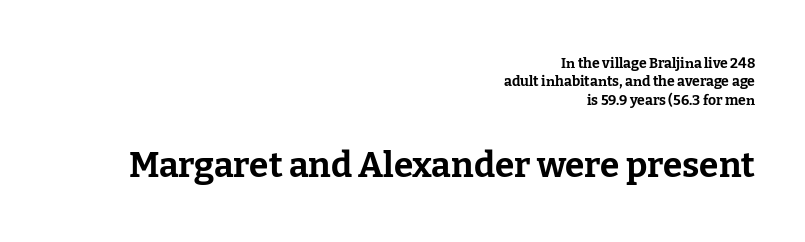
The image shows 35 px bold serif type, upright; set right-aligned, normal line spacing (1.32x), normal letter spacing, not underlined; the second (bottom) block is 2.5x larger; low stroke contrast and a medium x-height.
